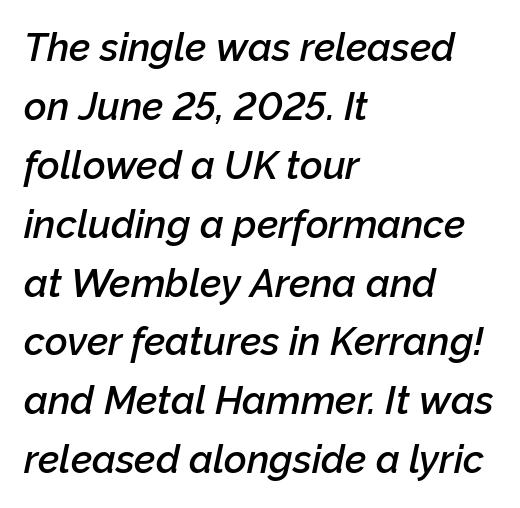
No extra tracking has been applied to these lines. Alignment: flush left. Style check: oblique. Glance below the letters and you will spot only blank space.
